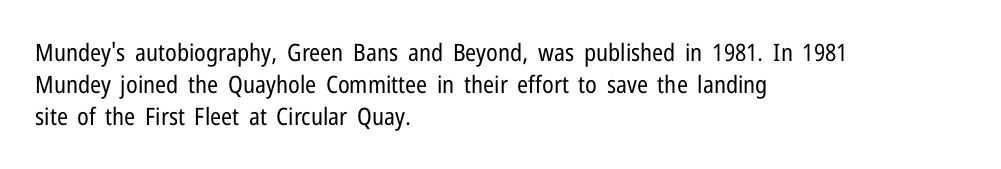
{"italic": "no", "bold": "no", "underline": "no", "align": "left", "line_spacing": "normal", "line_spacing_ratio": 1.34, "letter_spacing": "normal", "letter_spacing_em": 0.0, "glyph_px": 24}
